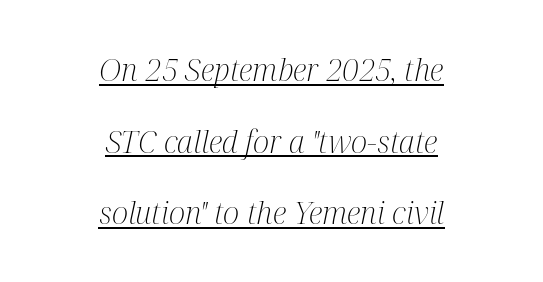
Q: Is the text bold? A: No.
Q: Is the text italic (slanted)? A: Yes, it leans right by about 12 degrees.
Q: Is the typeface a serif or a sans-serif typeface? A: Serif.
Q: Is the text underlined? A: Yes.
Q: How is the paragraph aligned? A: Centered.
Q: Is the spacing between letters normal or unusually wide? A: Normal.
Q: Is the spacing between lines tight, normal or loose? A: Loose.
Q: Width (condensed, normal, or wide)? A: Condensed.
Q: Stroke contrast? A: Medium.
Q: x-height? A: Medium.
Q: Monospaced? A: No.
